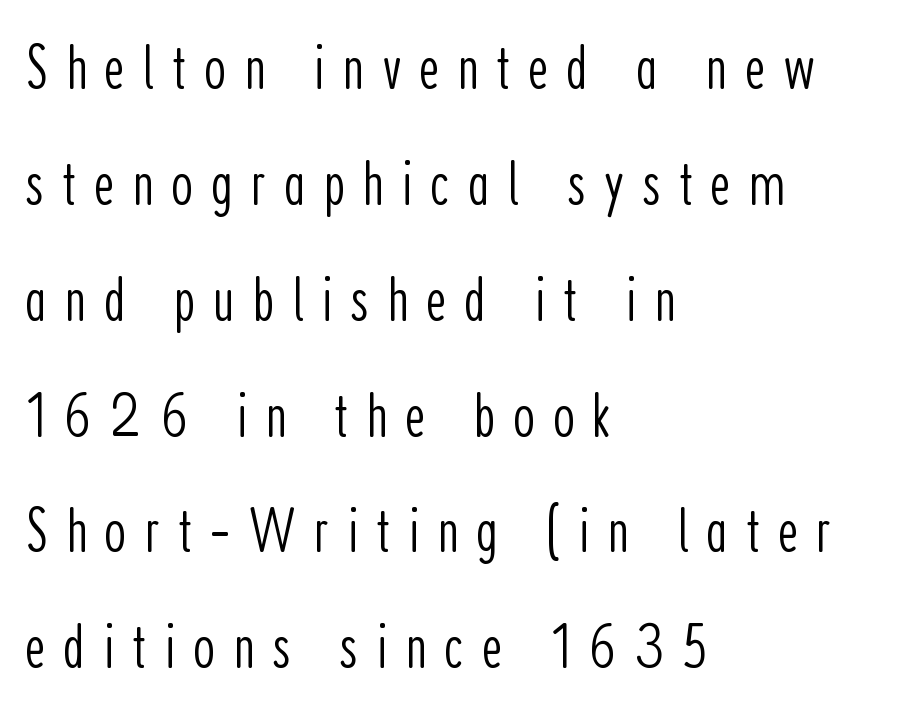
The image shows 64 px light, condensed sans-serif type, upright; set left-aligned, line spacing 1.81x, unusually wide letter spacing (+0.27 em), not underlined; low stroke contrast and a medium x-height.
